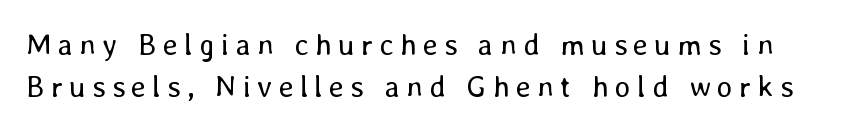
Q: Is the text bold? A: No.
Q: Is the text italic (slanted)? A: No, it is upright.
Q: Is the text underlined? A: No.
Q: Is the spacing between letters normal or unusually wide? A: Unusually wide.
Q: Is the spacing between lines tight, normal or loose? A: Normal.
Q: Width (condensed, normal, or wide)? A: Normal.
Q: Stroke contrast? A: Low.
Q: x-height? A: Medium.
Q: Monospaced? A: No.
